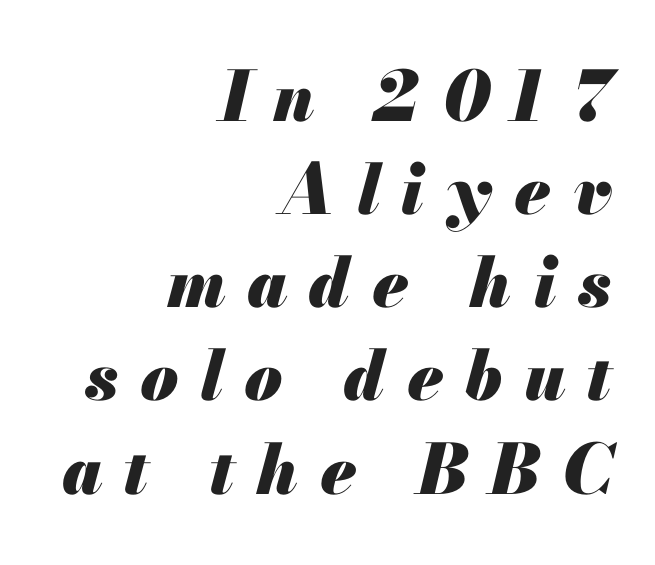
Q: Is the text bold? A: Yes.
Q: Is the text italic (slanted)? A: Yes, it leans right by about 13 degrees.
Q: Is the text underlined? A: No.
Q: How is the paragraph aligned? A: Right-aligned.
Q: Is the spacing between letters normal or unusually wide? A: Unusually wide.
Q: Is the spacing between lines tight, normal or loose? A: Normal.
Q: Width (condensed, normal, or wide)? A: Normal.
Q: Stroke contrast? A: Medium.
Q: x-height? A: Small.
Q: Monospaced? A: No.
